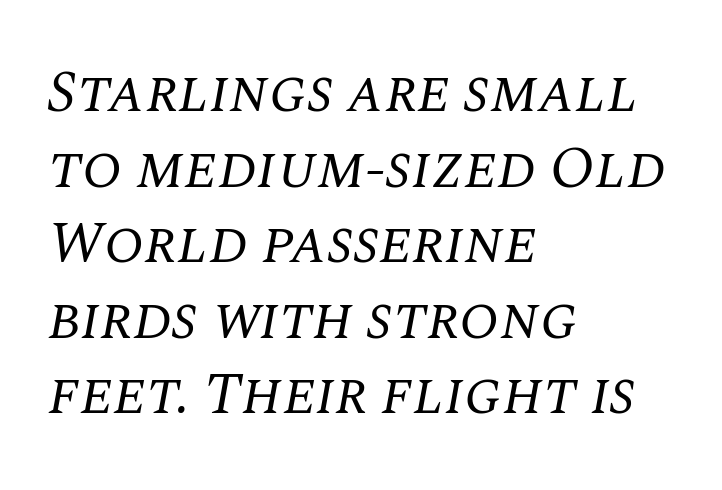
A typesetter would mark this as italic. You could not count columns in this text — the font is proportionally spaced. Serifs: yes, visible at the terminals of the letterforms. A normal amount of white space separates one row of letters from the next. The paragraph has a hard left edge and a soft right edge.
